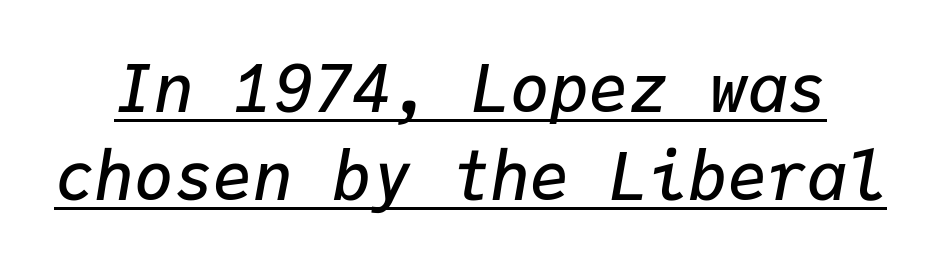
The image shows 66 px semibold type, italic (leaning right), monospaced; set normal line spacing (1.34x), normal letter spacing, underlined; low stroke contrast and a medium x-height.
